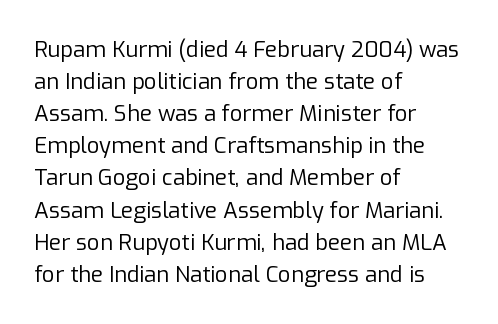
Q: Is the text bold? A: No.
Q: Is the text italic (slanted)? A: No, it is upright.
Q: Is the text underlined? A: No.
Q: How is the paragraph aligned? A: Left-aligned.
Q: Is the spacing between letters normal or unusually wide? A: Normal.
Q: Is the spacing between lines tight, normal or loose? A: Normal.
